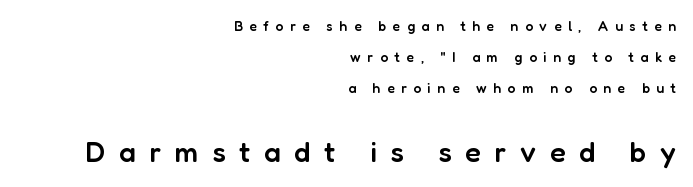
How heavy is the stroke? Medium-heavy — a semibold, shy of bold. Each letter keeps its own natural width here, so spacing adapts to shape. Is the letter spacing exaggerated? Yes — the characters are pushed far apart. Is there much room between lines? Yes — plenty of vertical air separates them. Small over large — that's the arrangement of the two blocks here. Serifs: no, the terminals of the letterforms are clean.
